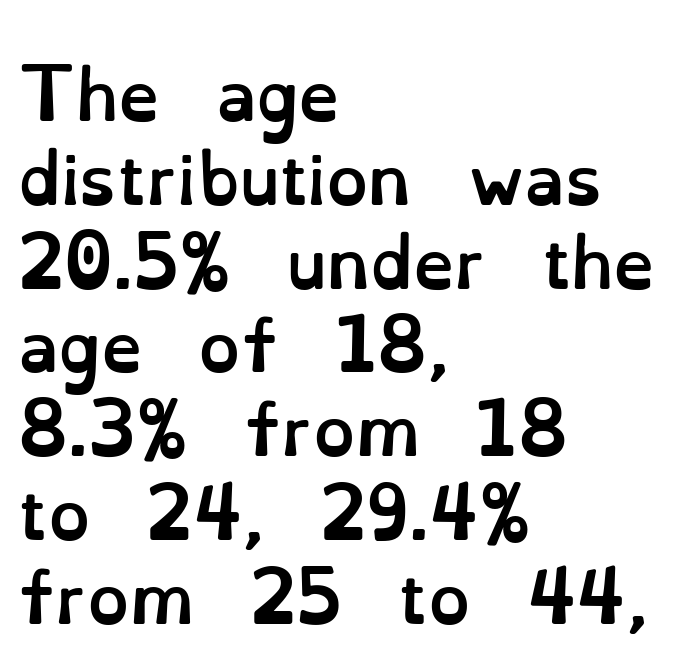
Q: Is the text bold? A: Yes.
Q: Is the text italic (slanted)? A: No, it is upright.
Q: Is the text underlined? A: No.
Q: How is the paragraph aligned? A: Left-aligned.
Q: Is the spacing between letters normal or unusually wide? A: Normal.
Q: Is the spacing between lines tight, normal or loose? A: Normal.
Q: Width (condensed, normal, or wide)? A: Normal.
Q: Stroke contrast? A: Low.
Q: x-height? A: Small.
Q: Monospaced? A: No.
